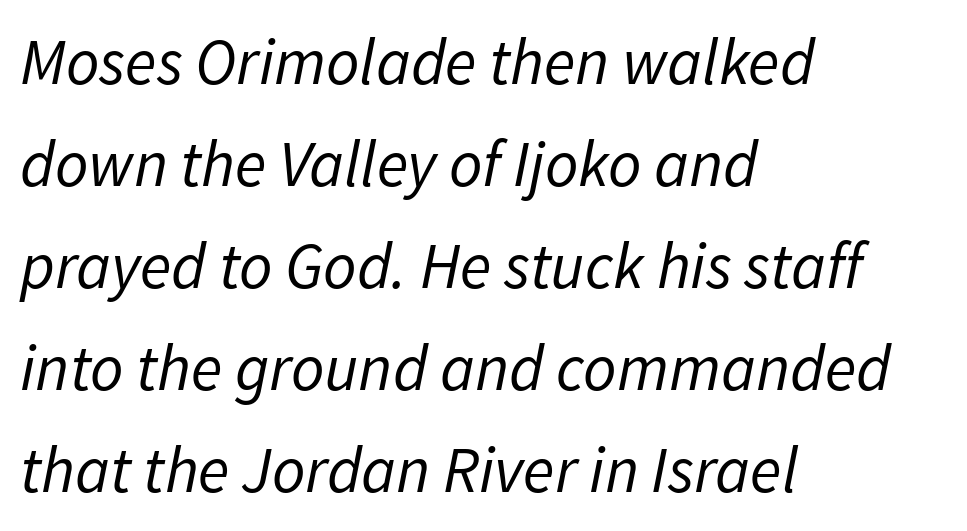
Caption: multi-line text, flush left, ragged right. Is the letter spacing exaggerated? No — it looks like the ordinary default. This reads as an unemphasized weight, regular at the heaviest. The zone under the glyphs is completely vacant.
